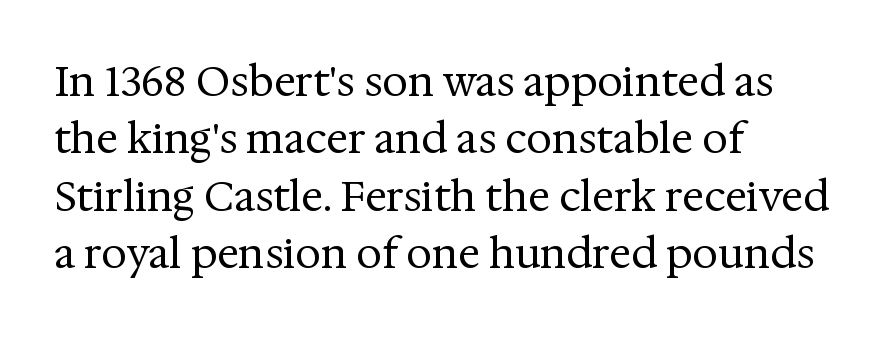
The image shows 41 px regular-weight serif type, upright; set left-aligned, normal line spacing (1.4x), normal letter spacing, not underlined; medium stroke contrast and a medium x-height.
